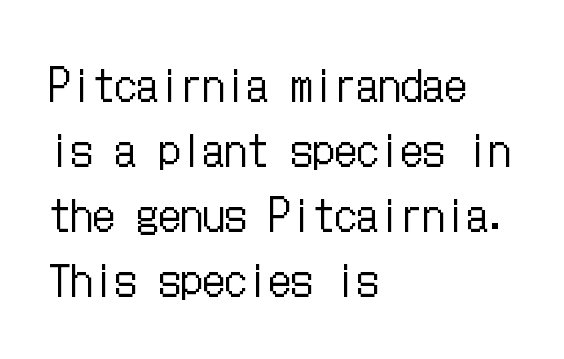
Standard letterfit; no display-style spreading of the glyphs. The zone under the glyphs is completely vacant. Alignment: flush left. Regular leading. The font is comparable to plain body text, perhaps lighter. You can tell it's not italic because the verticals are truly vertical.
